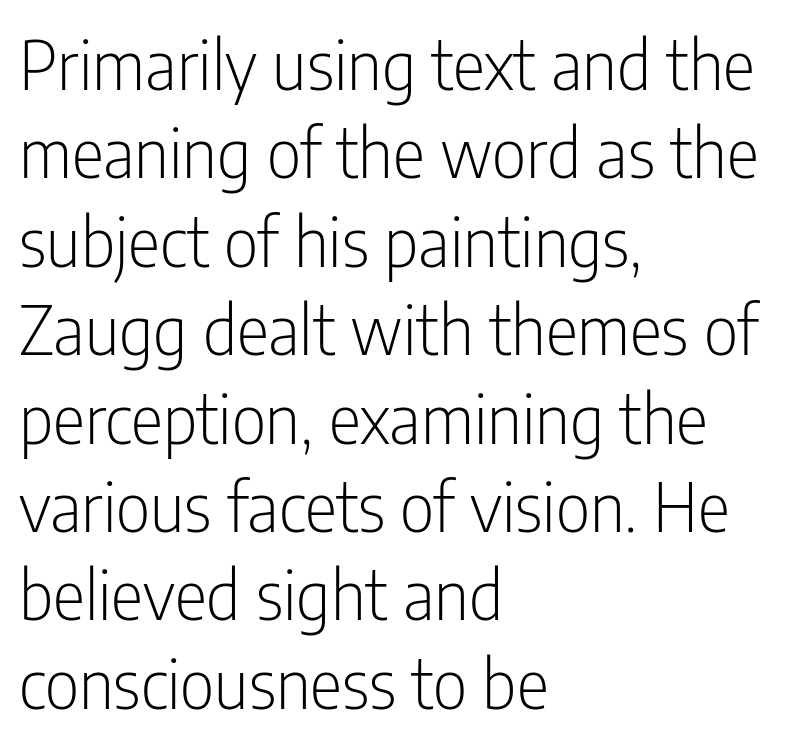
Q: Is the text bold? A: No.
Q: Is the text italic (slanted)? A: No, it is upright.
Q: Is the typeface a serif or a sans-serif typeface? A: Sans-serif.
Q: Is the text underlined? A: No.
Q: How is the paragraph aligned? A: Left-aligned.
Q: Is the spacing between letters normal or unusually wide? A: Normal.
Q: Is the spacing between lines tight, normal or loose? A: Normal.
Q: Width (condensed, normal, or wide)? A: Condensed.
Q: Stroke contrast? A: Low.
Q: x-height? A: Medium.
Q: Monospaced? A: No.
